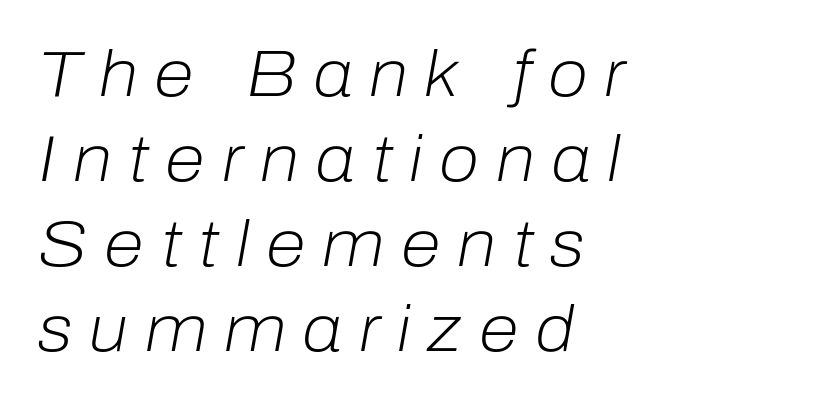
Weight class: somewhere from thin through regular. This sample uses expanded letter spacing, leaving extra air between glyphs. The passage shown is typed in a proportional face where columns would drift. Caption: multi-line text, flush left, ragged right. Italic? Definitely — the glyphs are oblique.
